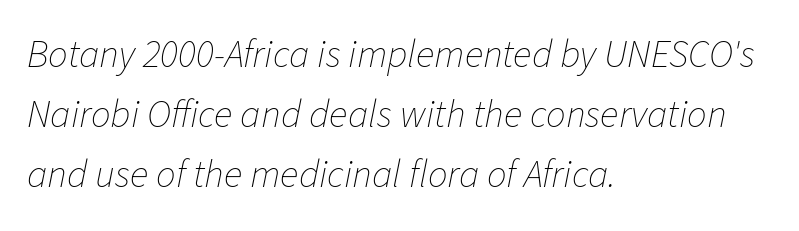
The image shows 39 px thin type, italic (leaning right); set left-aligned, normal line spacing (1.54x), normal letter spacing, not underlined; low stroke contrast and a medium x-height.
